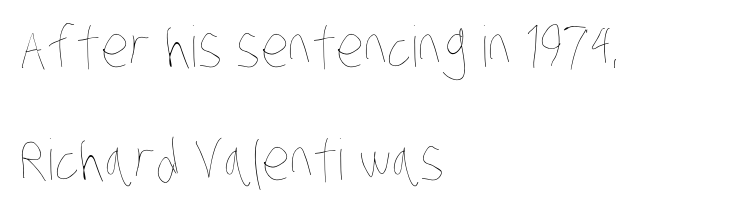
The image shows 56 px thin, condensed type; set left-aligned, loose line spacing (2.02x), normal letter spacing, not underlined; low stroke contrast and a large x-height.
